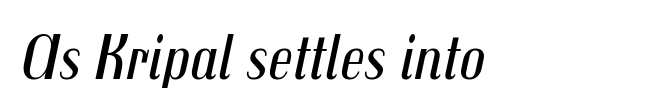
{"italic": "yes", "lean": "right", "slant_degrees": 12, "bold": "no", "weight": "regular", "width": "condensed", "stroke_contrast": "medium", "x_height": "medium", "monospaced": "no", "underline": "no", "align": "left", "letter_spacing": "normal", "letter_spacing_em": 0.0, "glyph_px": 64}
